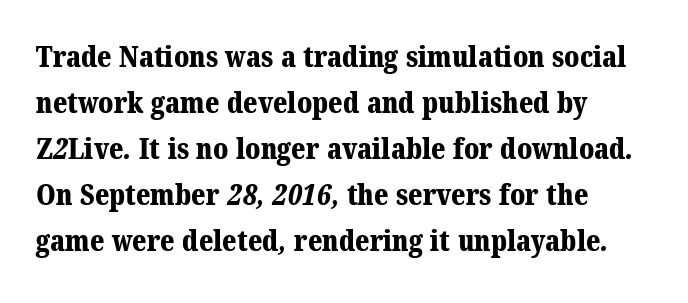
Teacher's note: observe the even left margin — that is flush-left alignment. Characters follow at the spacing the type designer built in. Is there much room between lines? A standard amount, neither cramped nor airy. Old-style or modern, the face here clearly has serifs. The rendering uses natural spacing where letterforms have individual widths.
